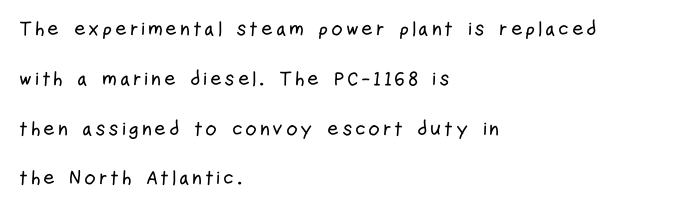
{"italic": "no", "underline": "no", "align": "left", "line_spacing": "loose", "line_spacing_ratio": 2.49, "glyph_px": 20}
